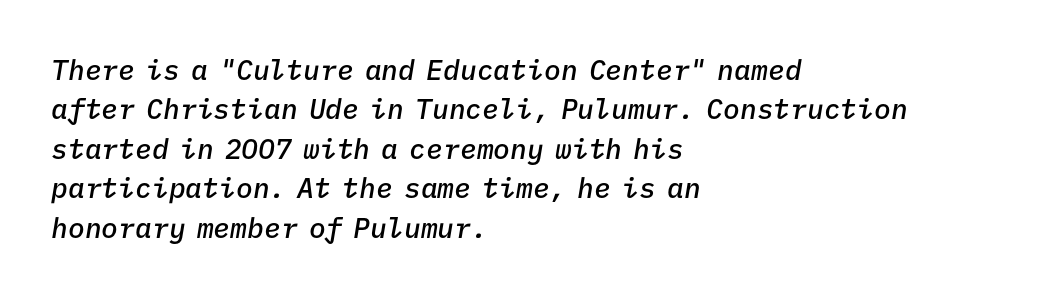
Notice how the passage keeps a crisp vertical edge on the left only. This sample has the even, mechanical cadence of fixed-width lettering. A somewhat darkened texture: the type is semibold rather than bold. The passage shown stacks its lines at a standard gap. Between one letter and the next there's only the usual sliver of space. Check under the words: just untouched page.
